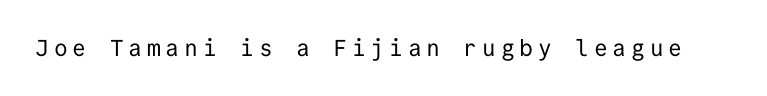
Q: Is the text bold? A: No.
Q: Is the text italic (slanted)? A: No, it is upright.
Q: Is the text underlined? A: No.
Q: Is the spacing between letters normal or unusually wide? A: Unusually wide.
